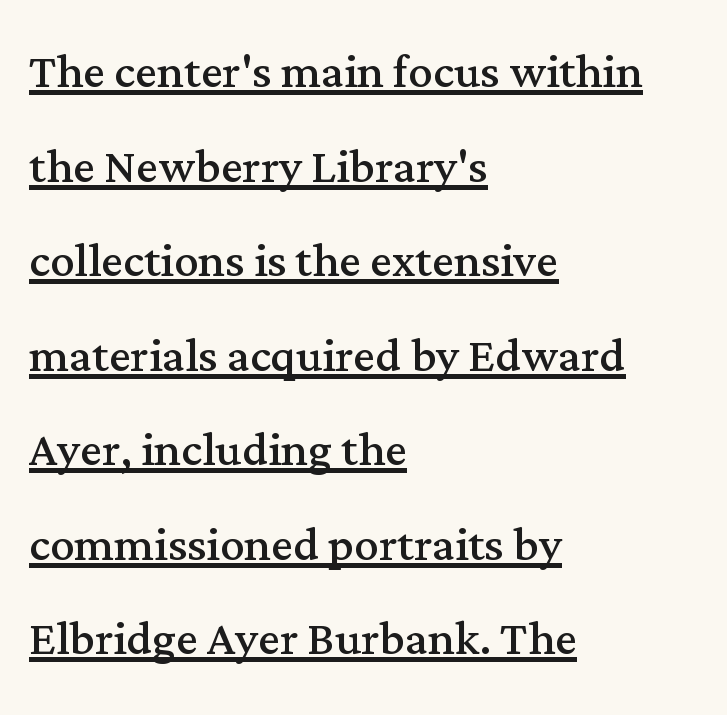
Q: Is the text bold? A: No.
Q: Is the text italic (slanted)? A: No, it is upright.
Q: Is the typeface a serif or a sans-serif typeface? A: Serif.
Q: Is the text underlined? A: Yes.
Q: How is the paragraph aligned? A: Left-aligned.
Q: Is the spacing between letters normal or unusually wide? A: Normal.
Q: Is the spacing between lines tight, normal or loose? A: Normal.
Q: Width (condensed, normal, or wide)? A: Normal.
Q: Stroke contrast? A: Medium.
Q: x-height? A: Medium.
Q: Monospaced? A: No.
